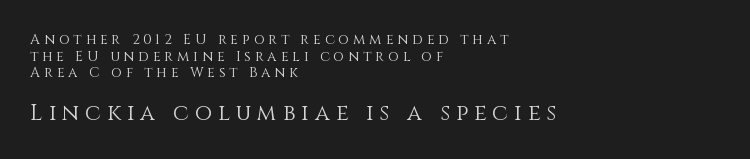
The image shows 22 px text type, upright; set left-aligned, line spacing 1.19x, unusually wide letter spacing (+0.28 em), not underlined; the second (bottom) block is 1.57x larger.
